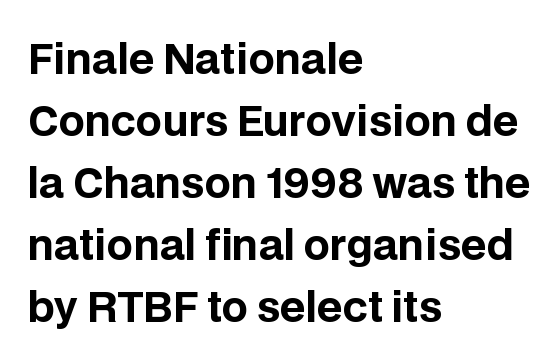
Q: Is the text bold? A: Yes.
Q: Is the text italic (slanted)? A: No, it is upright.
Q: Is the typeface a serif or a sans-serif typeface? A: Sans-serif.
Q: Is the text underlined? A: No.
Q: How is the paragraph aligned? A: Left-aligned.
Q: Is the spacing between letters normal or unusually wide? A: Normal.
Q: Is the spacing between lines tight, normal or loose? A: Normal.
Q: Width (condensed, normal, or wide)? A: Normal.
Q: Stroke contrast? A: Low.
Q: x-height? A: Large.
Q: Monospaced? A: No.
